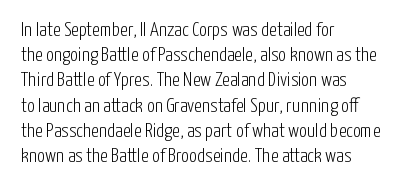
{"italic": "no", "bold": "no", "underline": "no", "align": "left", "line_spacing": "normal", "line_spacing_ratio": 1.26, "letter_spacing": "normal", "letter_spacing_em": 0.0, "glyph_px": 20}
